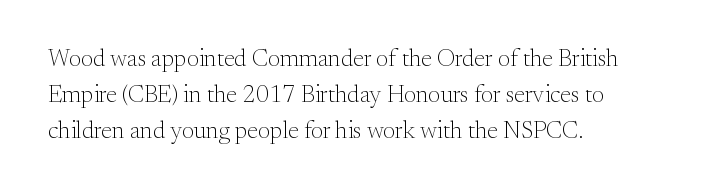
Q: Is the text bold? A: No.
Q: Is the text italic (slanted)? A: No, it is upright.
Q: Is the text underlined? A: No.
Q: How is the paragraph aligned? A: Left-aligned.
Q: Is the spacing between letters normal or unusually wide? A: Normal.
Q: Is the spacing between lines tight, normal or loose? A: Normal.
